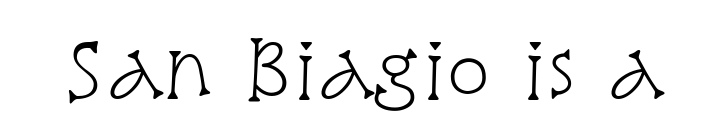
The image shows 73 px light, condensed serif type, upright; set normal letter spacing, not underlined; low stroke contrast and a large x-height.
